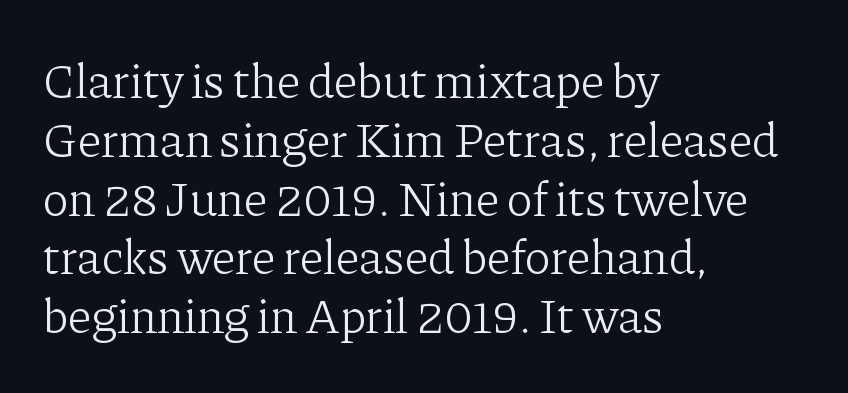
Stems here are at most as thick as an everyday book face. Which margin do the lines hug? The left one — the right edge is uneven. In terms of letterspacing, this is plain default setting. The type family on display is of the serif kind. The face used here is proportionally spaced, like ordinary book or web type. The zone under the glyphs is completely vacant.
